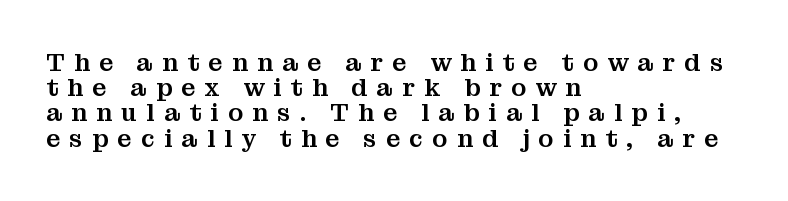
{"italic": "no", "underline": "no", "align": "left", "line_spacing": "tight", "line_spacing_ratio": 1.01, "letter_spacing": "wide", "letter_spacing_em": 0.37, "glyph_px": 25}
